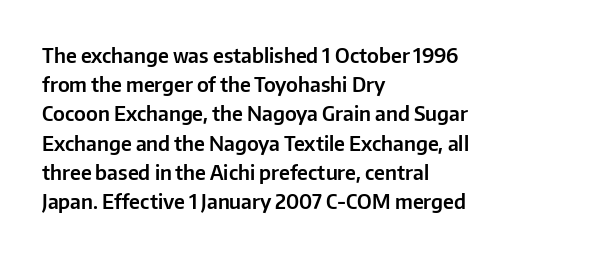
The image shows 20 px text type, upright; set left-aligned, normal line spacing (1.46x), normal letter spacing, not underlined.
